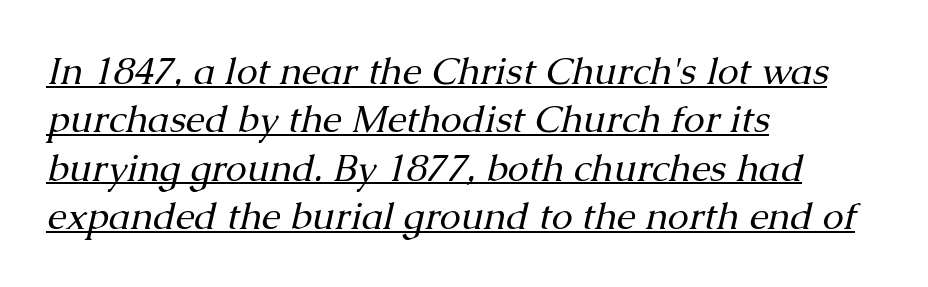
The image shows 38 px regular-weight serif type, italic (leaning right); set left-aligned, normal line spacing (1.27x), normal letter spacing, underlined; medium stroke contrast and a medium x-height.
